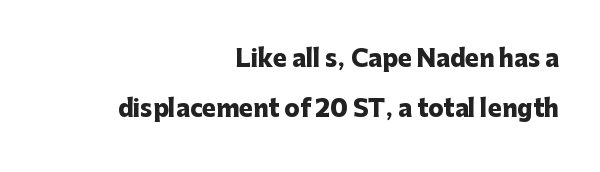
{"italic": "no", "bold": "yes", "underline": "no", "align": "right", "line_spacing": "loose", "line_spacing_ratio": 2.19, "letter_spacing": "normal", "letter_spacing_em": 0.0, "glyph_px": 23}
